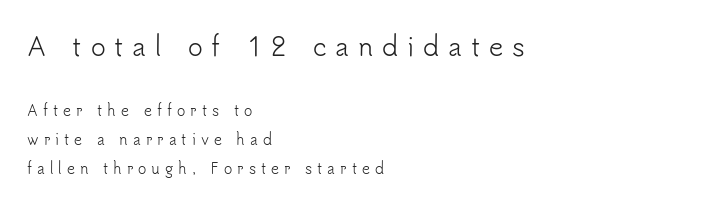
{"italic": "no", "bold": "no", "underline": "no", "align": "left", "line_spacing": "loose", "line_spacing_ratio": 2.07, "letter_spacing": "wide", "letter_spacing_em": 0.36, "larger_block": "first", "size_ratio": 1.79, "glyph_px": 25}
